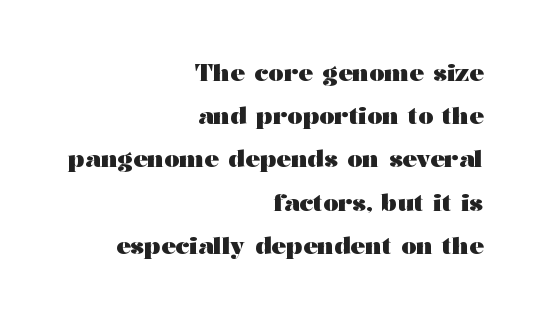
Q: Is the text bold? A: Yes.
Q: Is the text italic (slanted)? A: No, it is upright.
Q: Is the text underlined? A: No.
Q: How is the paragraph aligned? A: Right-aligned.
Q: Is the spacing between letters normal or unusually wide? A: Normal.
